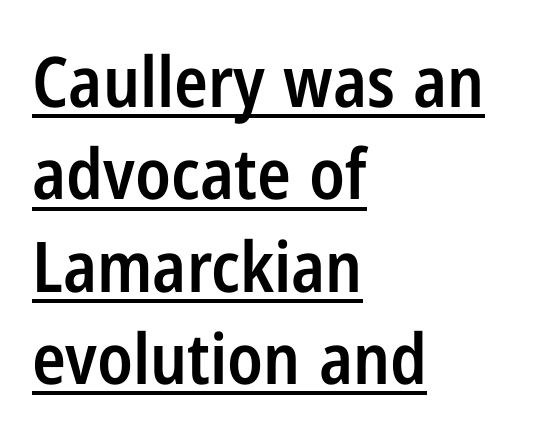
Q: Is the text bold? A: Semi-bold.
Q: Is the text italic (slanted)? A: No, it is upright.
Q: Is the typeface a serif or a sans-serif typeface? A: Sans-serif.
Q: Is the text underlined? A: Yes.
Q: How is the paragraph aligned? A: Left-aligned.
Q: Is the spacing between letters normal or unusually wide? A: Normal.
Q: Is the spacing between lines tight, normal or loose? A: Normal.
Q: Width (condensed, normal, or wide)? A: Condensed.
Q: Stroke contrast? A: Low.
Q: x-height? A: Medium.
Q: Monospaced? A: No.
